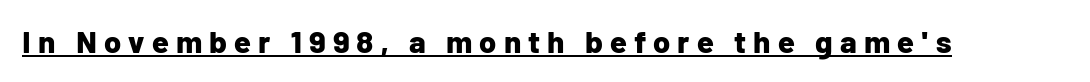
The image shows 31 px bold sans-serif type, upright; set unusually wide letter spacing (+0.23 em), underlined; low stroke contrast and a medium x-height.
